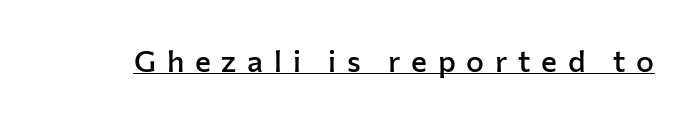
Q: Is the text bold? A: Semi-bold.
Q: Is the text italic (slanted)? A: No, it is upright.
Q: Is the typeface a serif or a sans-serif typeface? A: Sans-serif.
Q: Is the text underlined? A: Yes.
Q: Is the spacing between letters normal or unusually wide? A: Unusually wide.
Q: Width (condensed, normal, or wide)? A: Normal.
Q: Stroke contrast? A: Low.
Q: x-height? A: Medium.
Q: Monospaced? A: No.
